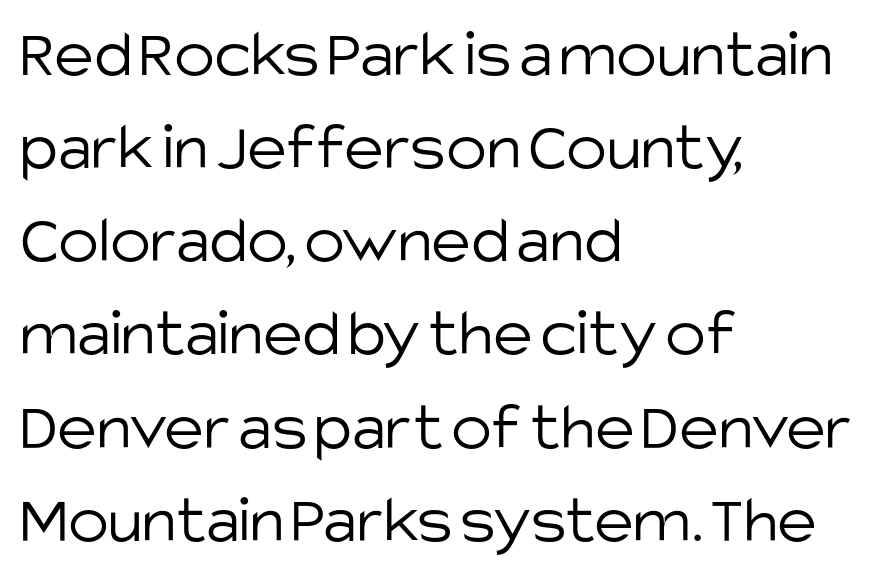
Short note: letters normally spaced. Underline: absent. These lines were composed using upright roman letters. The weight would be labelled regular, book, light, or lighter still. Where is the straight margin? On the left. Proportional: the letters do not fall into vertical columns.
